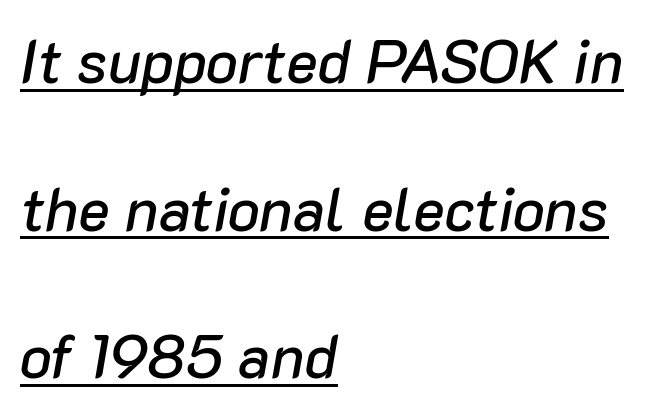
Think of a printed novel: that variable character pitch is what you see here. The horizontal fit of the characters is conventional and even. The typesetter chose a ragged-right arrangement here. These characters rest on top of a visible drawn line.
